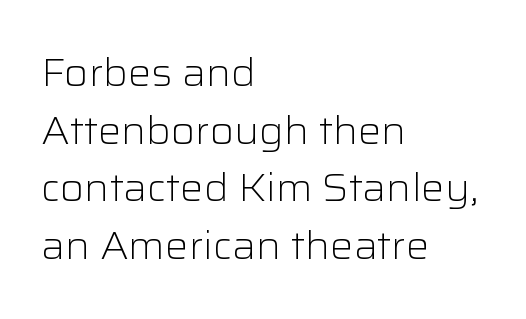
The image shows 39 px light sans-serif type, upright; set left-aligned, normal line spacing (1.48x), normal letter spacing, not underlined; low stroke contrast and a medium x-height.
